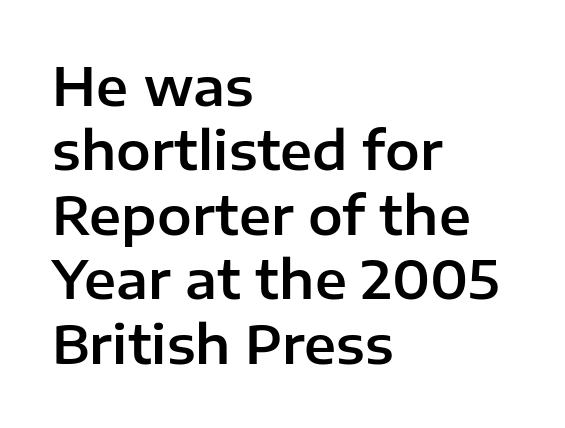
Q: Is the text italic (slanted)? A: No, it is upright.
Q: Is the typeface a serif or a sans-serif typeface? A: Sans-serif.
Q: Is the text underlined? A: No.
Q: How is the paragraph aligned? A: Left-aligned.
Q: Is the spacing between letters normal or unusually wide? A: Normal.
Q: Width (condensed, normal, or wide)? A: Normal.
Q: Stroke contrast? A: Low.
Q: x-height? A: Medium.
Q: Monospaced? A: No.
